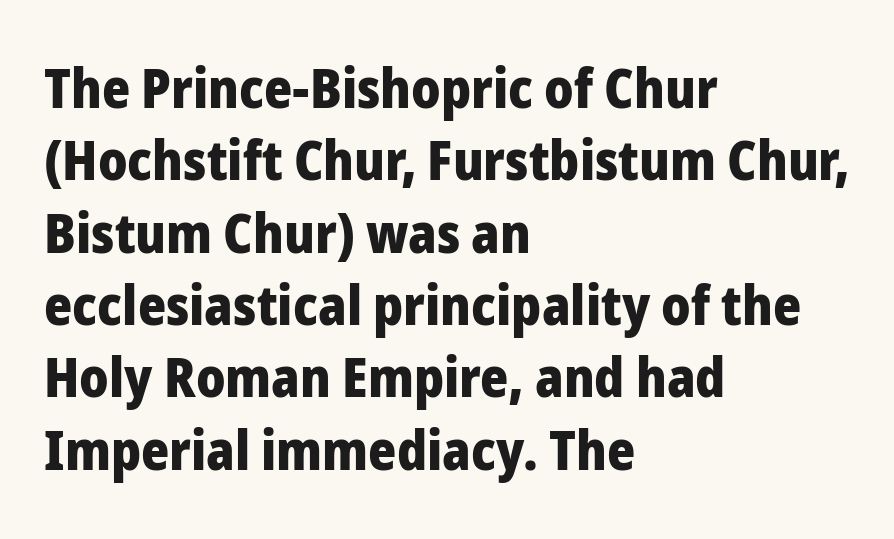
The image shows 54 px heavy sans-serif type, upright; set left-aligned, normal line spacing (1.34x), normal letter spacing, not underlined; low stroke contrast and a medium x-height.
